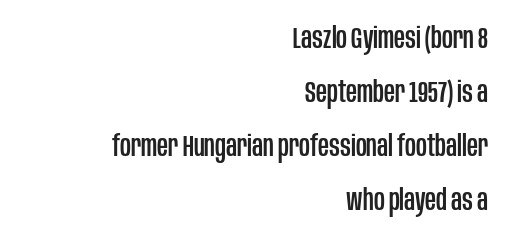
Q: Is the text italic (slanted)? A: No, it is upright.
Q: Is the typeface a serif or a sans-serif typeface? A: Sans-serif.
Q: Is the text underlined? A: No.
Q: How is the paragraph aligned? A: Right-aligned.
Q: Is the spacing between letters normal or unusually wide? A: Normal.
Q: Width (condensed, normal, or wide)? A: Condensed.
Q: Stroke contrast? A: Low.
Q: x-height? A: Large.
Q: Monospaced? A: No.
